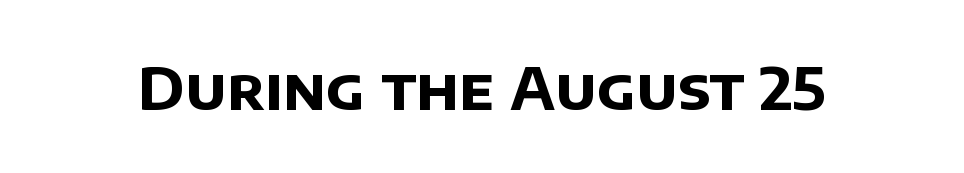
{"serif": "no", "bold": "yes", "weight": "bold", "width": "normal", "stroke_contrast": "low", "x_height": "large", "monospaced": "no", "underline": "no", "letter_spacing": "normal", "letter_spacing_em": 0.0, "glyph_px": 58}
